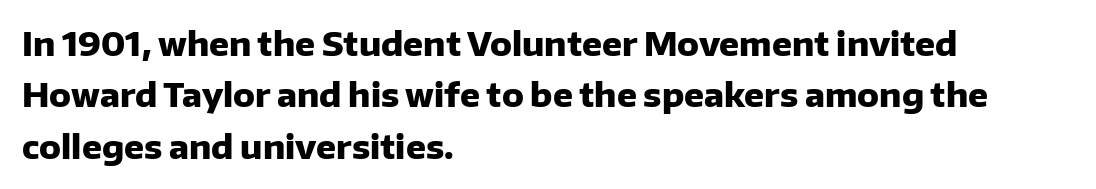
The image shows 33 px heavy sans-serif type, upright; set left-aligned, normal line spacing (1.56x), normal letter spacing, not underlined; low stroke contrast and a medium x-height.
